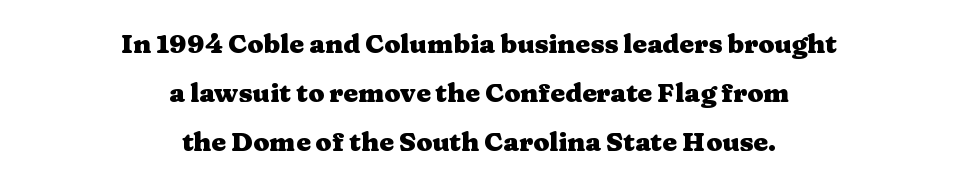
Each line is balanced around a shared central axis. The font is running at its bold setting. The horizontal fit of the characters is conventional and even. Tall strokes in this sample are plumb rather than angled. Check the space under the baseline: it is left empty.
